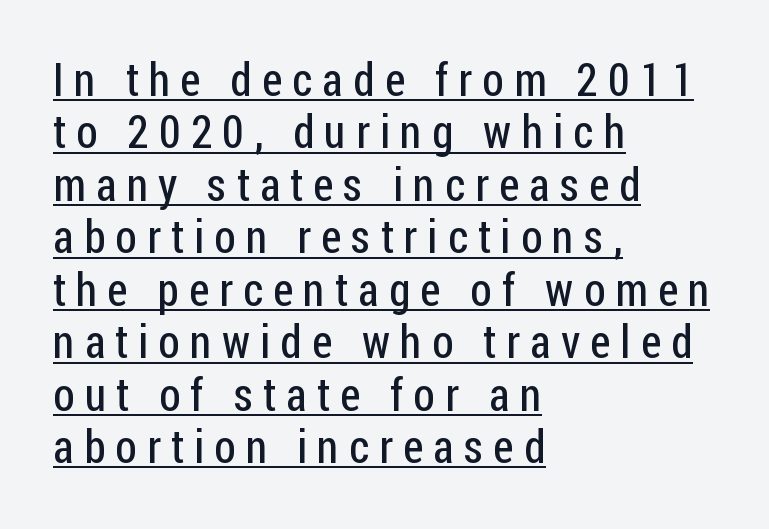
This is not heavy type; no bold has been used. A roman cut, with each character standing at attention. I'd call this a sans setting — the letters go barefoot. Character widths vary here, with narrow letters taking less room than wide ones.
